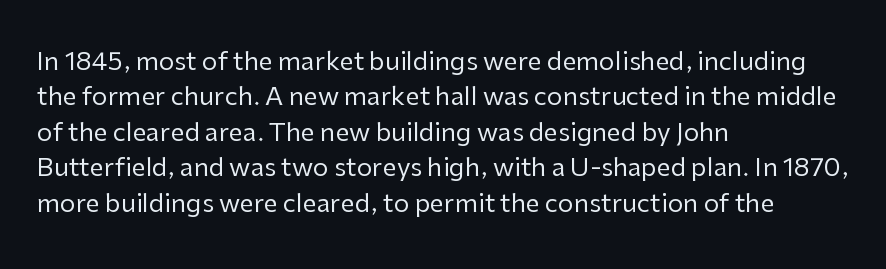
Q: Is the text bold? A: No.
Q: Is the text italic (slanted)? A: No, it is upright.
Q: Is the text underlined? A: No.
Q: How is the paragraph aligned? A: Left-aligned.
Q: Is the spacing between letters normal or unusually wide? A: Normal.
Q: Is the spacing between lines tight, normal or loose? A: Normal.
